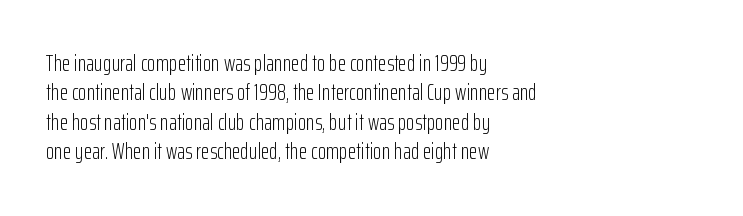
{"italic": "no", "bold": "no", "underline": "no", "align": "left", "line_spacing": "normal", "line_spacing_ratio": 1.34, "letter_spacing": "normal", "letter_spacing_em": 0.0, "glyph_px": 22}
